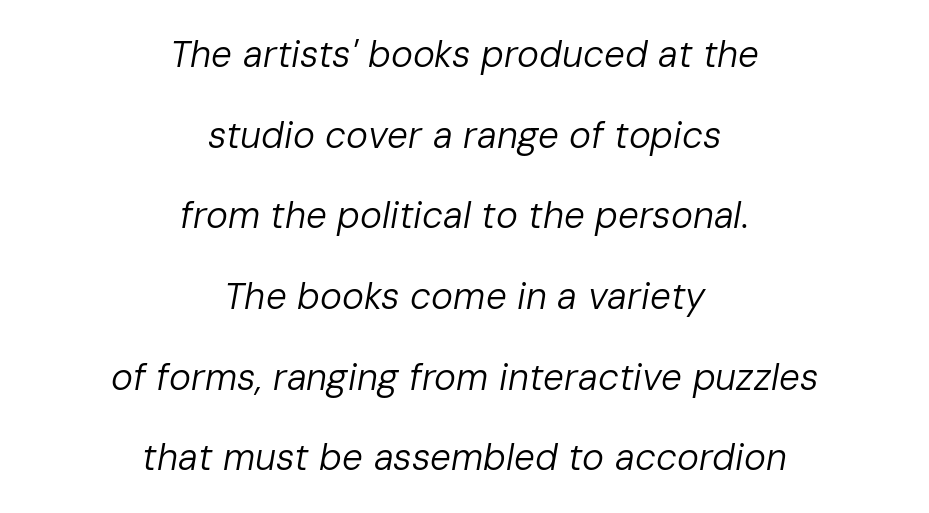
{"italic": "yes", "lean": "right", "slant_degrees": 10, "bold": "no", "weight": "regular", "width": "normal", "stroke_contrast": "low", "x_height": "medium", "monospaced": "no", "underline": "no", "align": "center", "line_spacing": "loose", "line_spacing_ratio": 2.18, "letter_spacing": "normal", "letter_spacing_em": 0.0, "glyph_px": 37}
